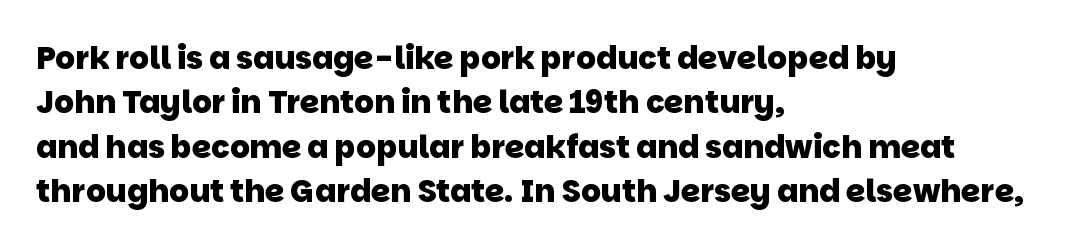
Q: Is the text bold? A: Yes.
Q: Is the typeface a serif or a sans-serif typeface? A: Sans-serif.
Q: Is the text underlined? A: No.
Q: How is the paragraph aligned? A: Left-aligned.
Q: Is the spacing between letters normal or unusually wide? A: Normal.
Q: Is the spacing between lines tight, normal or loose? A: Normal.
Q: Width (condensed, normal, or wide)? A: Normal.
Q: Stroke contrast? A: Low.
Q: x-height? A: Large.
Q: Monospaced? A: No.
